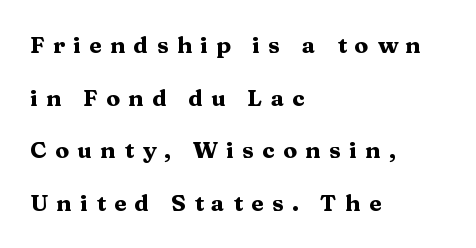
The image shows 23 px bold type, upright; set left-aligned, loose line spacing (2.29x), unusually wide letter spacing (+0.36 em), not underlined.
